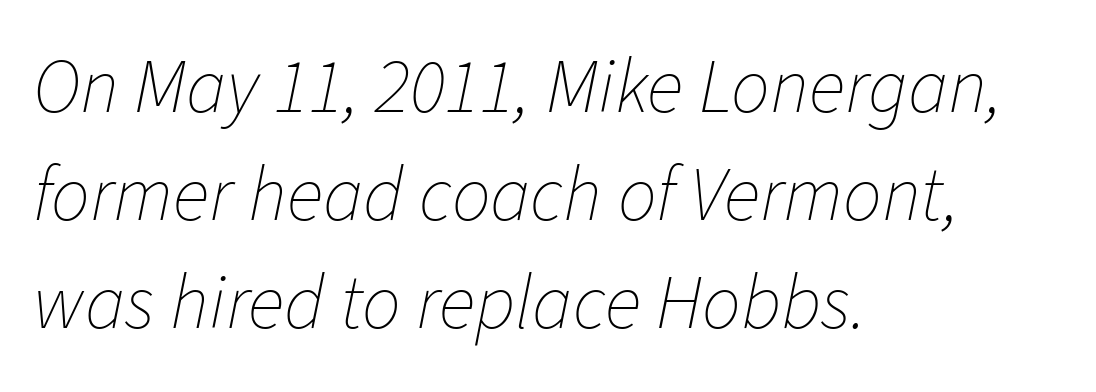
Plain, unruled lines of type. No chunkiness to these letters — they're not bold. Layout note: lines flush left. Successive baselines arrive at the customary interval. The glyphs look as if they've been sheared to an angle. The letters advance in unequal steps, a hallmark of proportional type.
